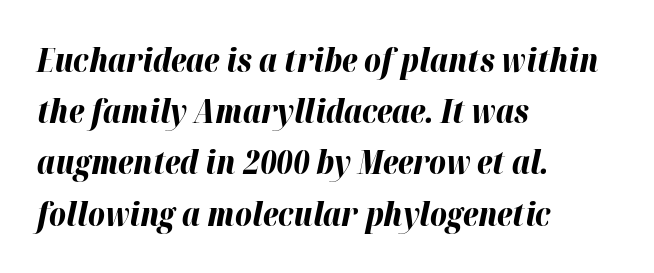
This is heavy type, rendered in bold. Each new line begins a customary step beneath the previous one. The words here are not underlined. Caption: multi-line text, flush left, ragged right. Looks like regular typesetting: each glyph gets only the width it needs. The passage shown leans; its letterforms are oblique.
